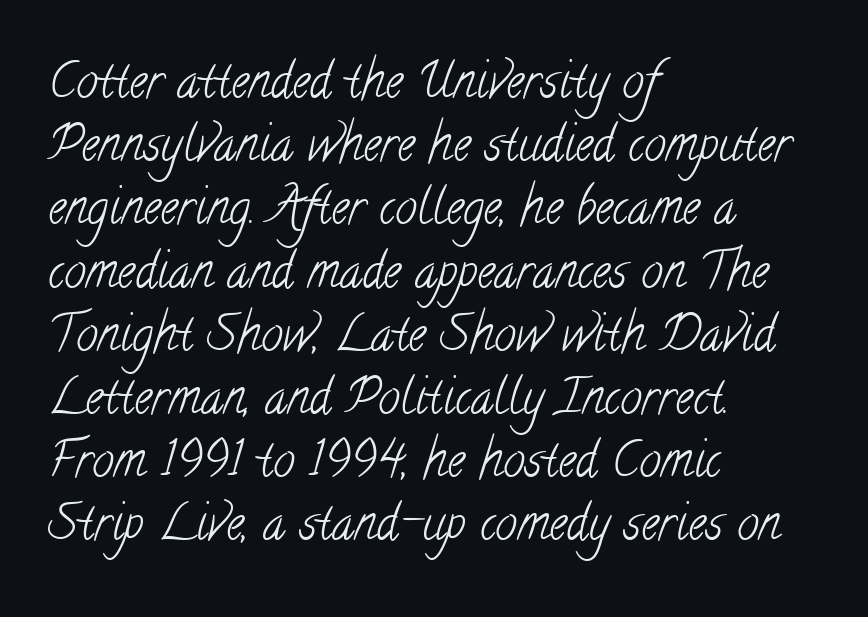
Q: Is the text bold? A: No.
Q: Is the text underlined? A: No.
Q: How is the paragraph aligned? A: Left-aligned.
Q: Is the spacing between letters normal or unusually wide? A: Normal.
Q: Is the spacing between lines tight, normal or loose? A: Normal.
Q: Width (condensed, normal, or wide)? A: Condensed.
Q: Stroke contrast? A: Low.
Q: x-height? A: Small.
Q: Monospaced? A: No.
